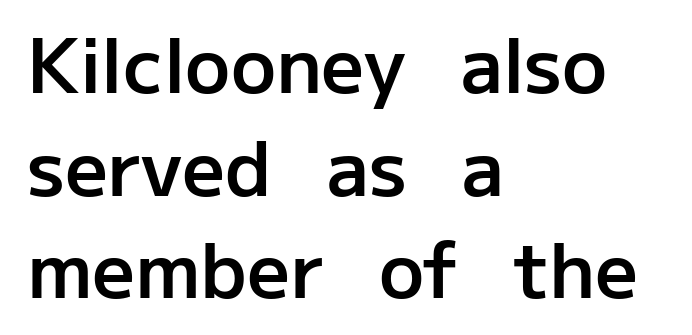
{"serif": "no", "italic": "no", "bold": "semi", "weight": "semibold", "width": "normal", "stroke_contrast": "low", "x_height": "medium", "monospaced": "no", "underline": "no", "align": "left", "line_spacing": "normal", "line_spacing_ratio": 1.37, "letter_spacing": "normal", "letter_spacing_em": 0.0, "glyph_px": 75}
